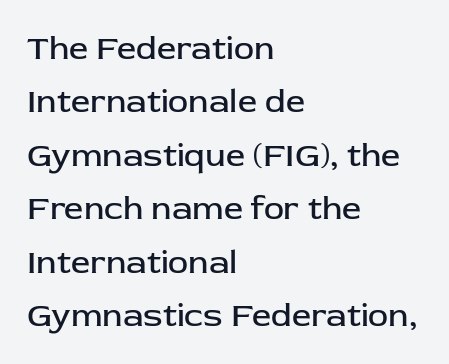
Q: Is the text bold? A: No.
Q: Is the text italic (slanted)? A: No, it is upright.
Q: Is the typeface a serif or a sans-serif typeface? A: Sans-serif.
Q: Is the text underlined? A: No.
Q: How is the paragraph aligned? A: Left-aligned.
Q: Is the spacing between letters normal or unusually wide? A: Normal.
Q: Is the spacing between lines tight, normal or loose? A: Normal.
Q: Width (condensed, normal, or wide)? A: Normal.
Q: Stroke contrast? A: Low.
Q: x-height? A: Medium.
Q: Monospaced? A: No.
